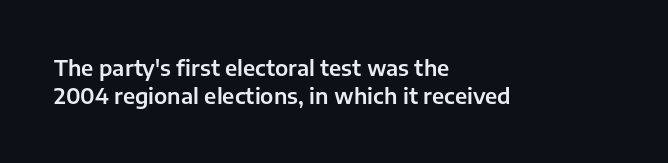
If you measured baseline to baseline, you'd find a middling distance. Descenders are the only things crossing below the line. The lines in this sample share a left origin and differ only in where they stop. Letter spacing: default. Quick note: not italic, upright.
